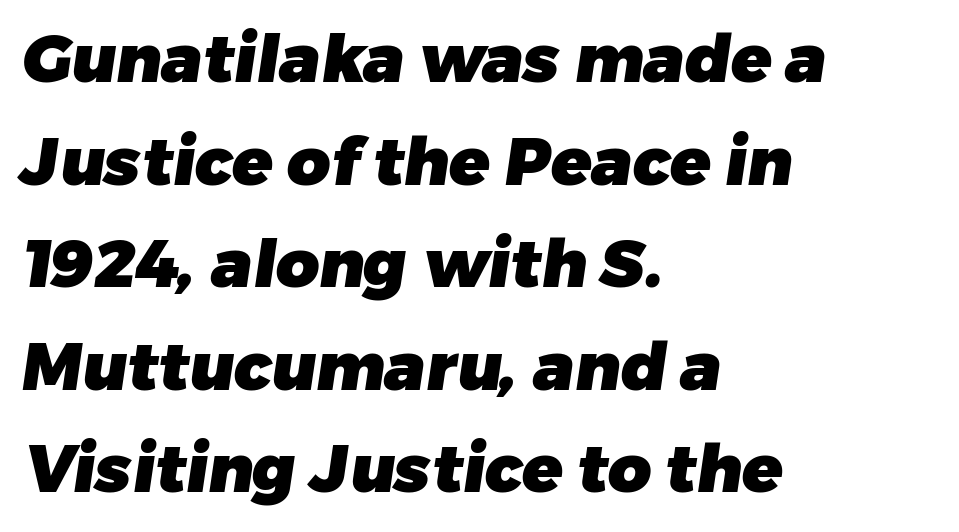
{"serif": "no", "bold": "yes", "weight": "heavy", "width": "normal", "stroke_contrast": "low", "x_height": "medium", "monospaced": "no", "underline": "no", "align": "left", "line_spacing": "normal", "line_spacing_ratio": 1.53, "letter_spacing": "normal", "letter_spacing_em": 0.0, "glyph_px": 67}
